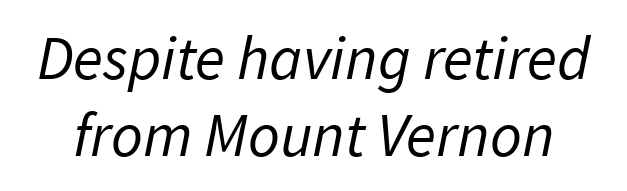
Q: Is the text bold? A: No.
Q: Is the typeface a serif or a sans-serif typeface? A: Sans-serif.
Q: Is the text underlined? A: No.
Q: Is the spacing between letters normal or unusually wide? A: Normal.
Q: Is the spacing between lines tight, normal or loose? A: Normal.
Q: Width (condensed, normal, or wide)? A: Normal.
Q: Stroke contrast? A: Low.
Q: x-height? A: Medium.
Q: Monospaced? A: No.
